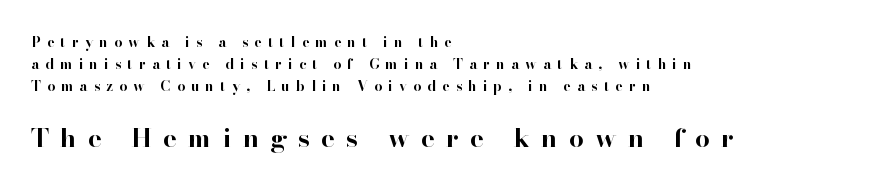
The image shows 26 px bold type, upright; set left-aligned, normal line spacing (1.56x), unusually wide letter spacing (+0.44 em), not underlined; the second (bottom) block is 1.86x larger.
